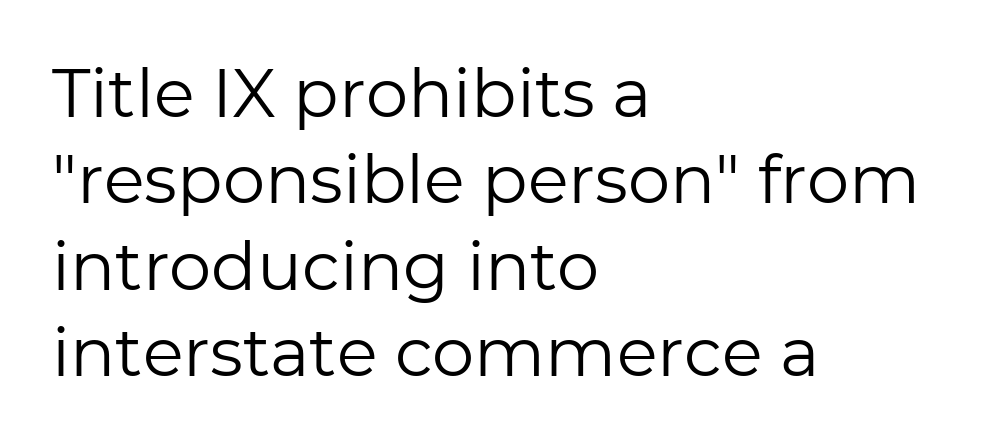
{"serif": "no", "italic": "no", "bold": "no", "weight": "regular", "width": "normal", "stroke_contrast": "low", "x_height": "medium", "monospaced": "no", "underline": "no", "align": "left", "line_spacing": "normal", "line_spacing_ratio": 1.29, "letter_spacing": "normal", "letter_spacing_em": 0.0, "glyph_px": 67}
